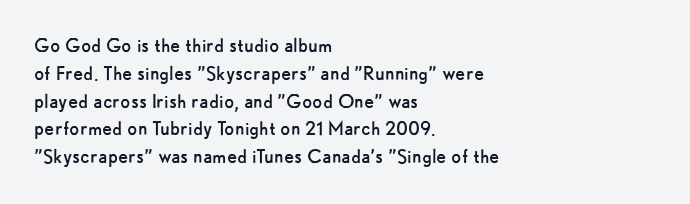
Q: Is the text bold? A: No.
Q: Is the text italic (slanted)? A: No, it is upright.
Q: Is the text underlined? A: No.
Q: How is the paragraph aligned? A: Left-aligned.
Q: Is the spacing between letters normal or unusually wide? A: Normal.
